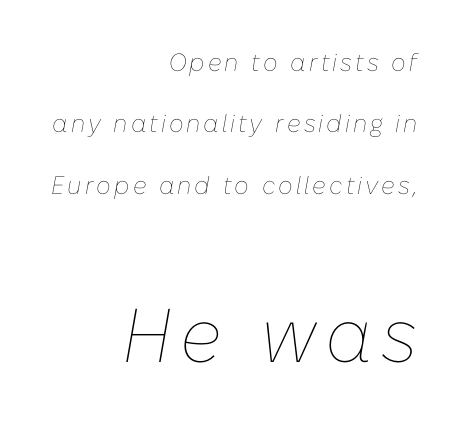
Each row of text sits above clean, open space. The letters in the lower block stand taller than those in the block above. Leading is clearly above the norm, producing a sparse column. The text carries the slant typical of an italic or oblique font. A quiet, ordinary-to-light weight characterises the typeface.
